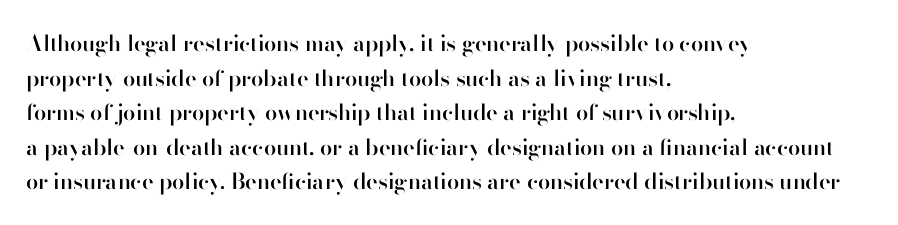
Q: Is the text bold? A: Semi-bold.
Q: Is the text italic (slanted)? A: No, it is upright.
Q: Is the text underlined? A: No.
Q: How is the paragraph aligned? A: Left-aligned.
Q: Is the spacing between letters normal or unusually wide? A: Normal.
Q: Is the spacing between lines tight, normal or loose? A: Normal.
